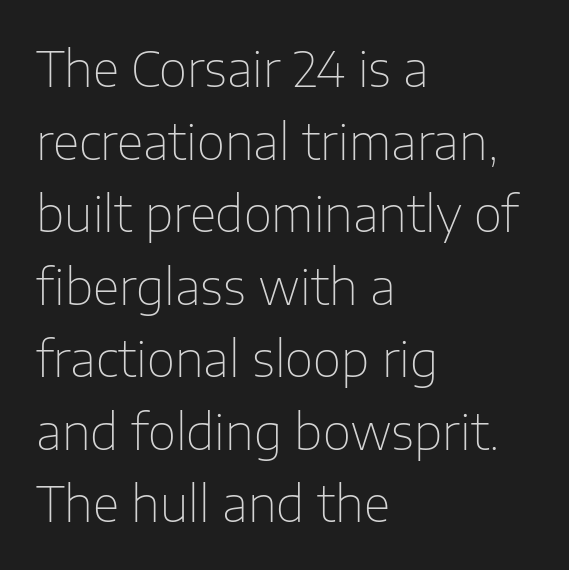
{"serif": "no", "italic": "no", "bold": "no", "weight": "thin", "width": "normal", "stroke_contrast": "low", "x_height": "medium", "monospaced": "no", "underline": "no", "align": "left", "line_spacing": "normal", "line_spacing_ratio": 1.48, "letter_spacing": "normal", "letter_spacing_em": 0.0, "glyph_px": 49}
